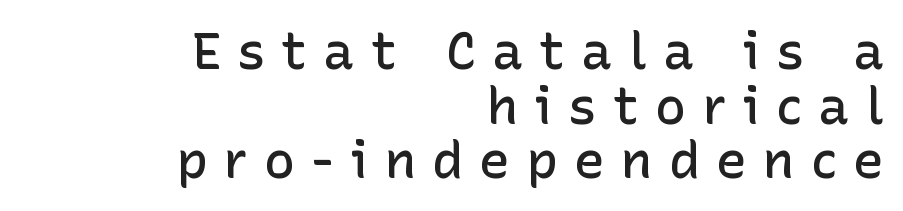
{"serif": "no", "italic": "no", "bold": "semi", "weight": "semibold", "width": "normal", "stroke_contrast": "low", "x_height": "medium", "monospaced": "no", "underline": "no", "align": "right", "line_spacing": "tight", "line_spacing_ratio": 1.05, "letter_spacing": "wide", "letter_spacing_em": 0.31, "glyph_px": 52}
